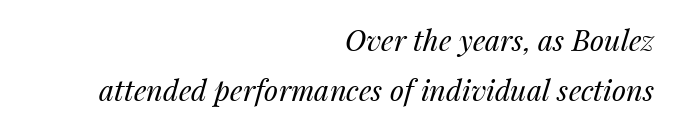
The image shows 29 px regular-weight type, italic (leaning right); set right-aligned, line spacing 1.72x, normal letter spacing, not underlined; medium stroke contrast and a medium x-height.
